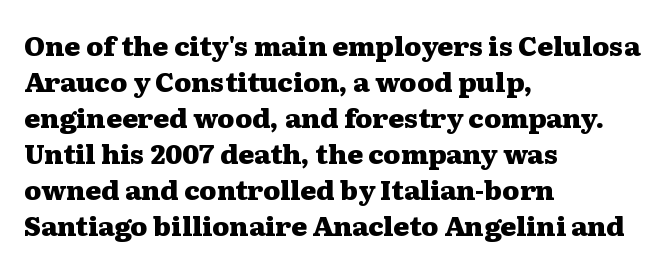
Q: Is the text bold? A: Yes.
Q: Is the text italic (slanted)? A: No, it is upright.
Q: Is the text underlined? A: No.
Q: How is the paragraph aligned? A: Left-aligned.
Q: Is the spacing between letters normal or unusually wide? A: Normal.
Q: Is the spacing between lines tight, normal or loose? A: Normal.
